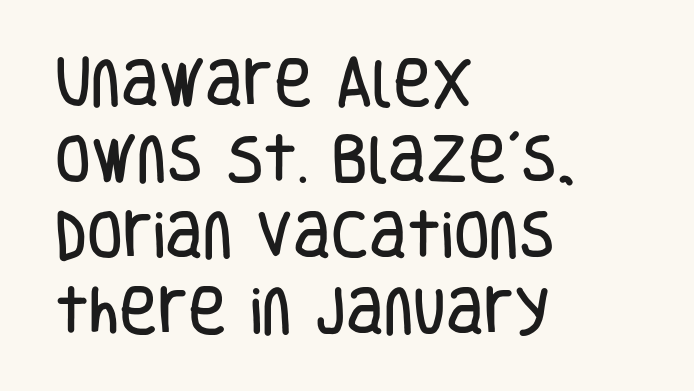
The image shows 52 px condensed sans-serif type, upright; set left-aligned, normal line spacing (1.46x), normal letter spacing, not underlined; low stroke contrast and a large x-height.
